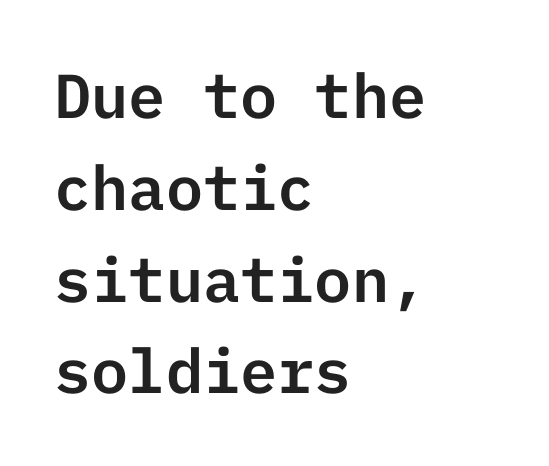
The image shows 62 px sans-serif type, upright; set left-aligned, normal line spacing (1.48x), normal letter spacing, not underlined; low stroke contrast and a medium x-height.
